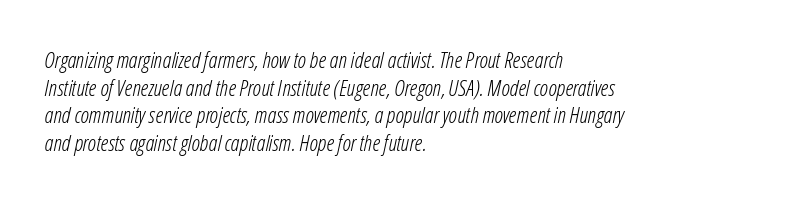
{"italic": "yes", "lean": "right", "slant_degrees": 12, "bold": "no", "underline": "no", "align": "left", "line_spacing": "normal", "line_spacing_ratio": 1.26, "letter_spacing": "normal", "letter_spacing_em": 0.0, "glyph_px": 22}
